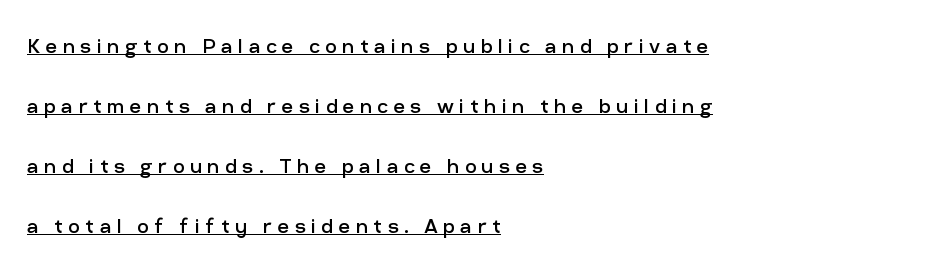
The image shows 25 px text type, upright; set left-aligned, loose line spacing (2.4x), unusually wide letter spacing (+0.22 em), underlined.
